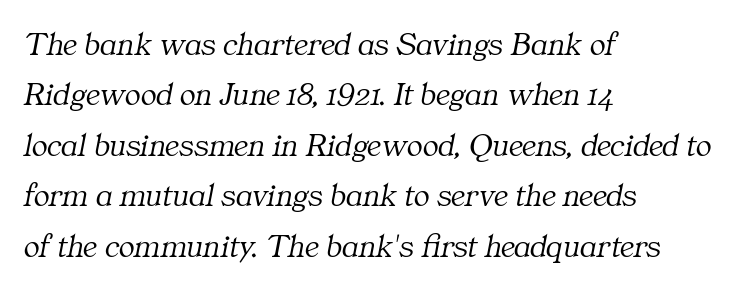
Q: Is the text bold? A: No.
Q: Is the text italic (slanted)? A: Yes, it leans right by about 11 degrees.
Q: Is the typeface a serif or a sans-serif typeface? A: Serif.
Q: Is the text underlined? A: No.
Q: How is the paragraph aligned? A: Left-aligned.
Q: Is the spacing between letters normal or unusually wide? A: Normal.
Q: Is the spacing between lines tight, normal or loose? A: Normal.
Q: Width (condensed, normal, or wide)? A: Normal.
Q: Stroke contrast? A: Medium.
Q: x-height? A: Medium.
Q: Monospaced? A: No.
